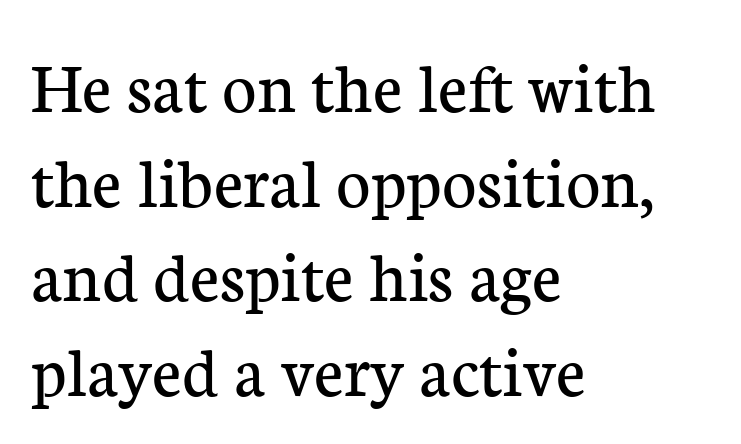
Q: Is the text bold? A: No.
Q: Is the text italic (slanted)? A: No, it is upright.
Q: Is the typeface a serif or a sans-serif typeface? A: Serif.
Q: Is the text underlined? A: No.
Q: How is the paragraph aligned? A: Left-aligned.
Q: Is the spacing between letters normal or unusually wide? A: Normal.
Q: Is the spacing between lines tight, normal or loose? A: Normal.
Q: Width (condensed, normal, or wide)? A: Normal.
Q: Stroke contrast? A: Low.
Q: x-height? A: Medium.
Q: Monospaced? A: No.
